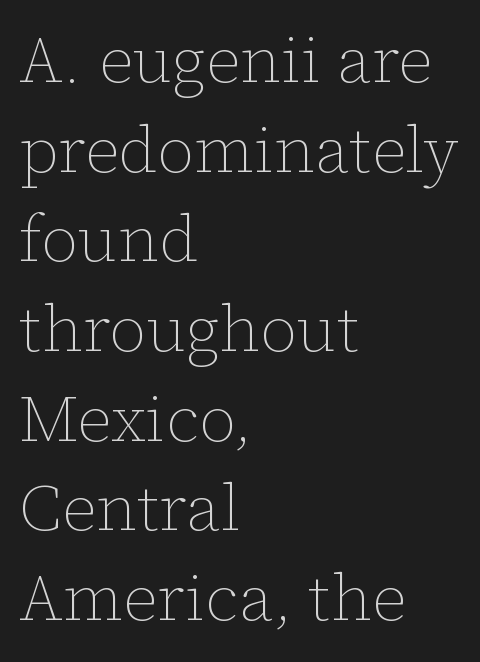
{"italic": "no", "bold": "no", "weight": "thin", "width": "normal", "stroke_contrast": "low", "x_height": "medium", "monospaced": "no", "underline": "no", "align": "left", "line_spacing": "normal", "line_spacing_ratio": 1.38, "letter_spacing": "normal", "letter_spacing_em": 0.0, "glyph_px": 65}
